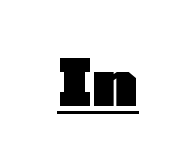
The image shows 64 px heavy, wide sans-serif type, upright; set normal letter spacing, underlined; low stroke contrast and a medium x-height.
